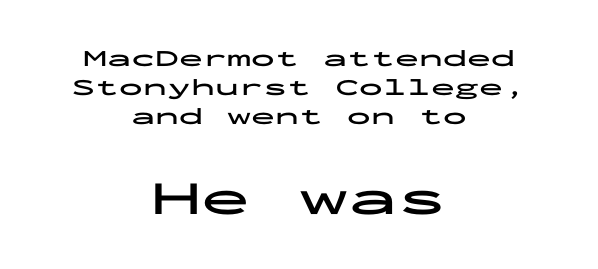
Reading down the block, each line starts at a different indent, mirrored at its end. Stroke terminals: plain, sans-serif. Between one letter and the next there's only the usual sliver of space. Is the type bold? Yes — the strokes are clearly thick and heavy. Small over large — that's the arrangement of the two blocks here.
